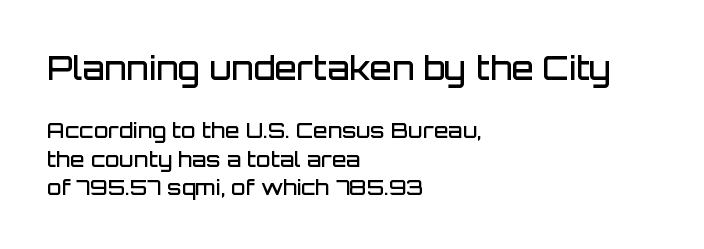
Q: Is the text bold? A: Semi-bold.
Q: Is the text italic (slanted)? A: No, it is upright.
Q: Is the typeface a serif or a sans-serif typeface? A: Sans-serif.
Q: Is the text underlined? A: No.
Q: How is the paragraph aligned? A: Left-aligned.
Q: Is the spacing between letters normal or unusually wide? A: Normal.
Q: Is the spacing between lines tight, normal or loose? A: Normal.
Q: Which block of text is set in a larger size, the first (top) or the second (bottom)? A: The first (top) one.
Q: Width (condensed, normal, or wide)? A: Normal.
Q: Stroke contrast? A: Low.
Q: x-height? A: Large.
Q: Monospaced? A: No.
